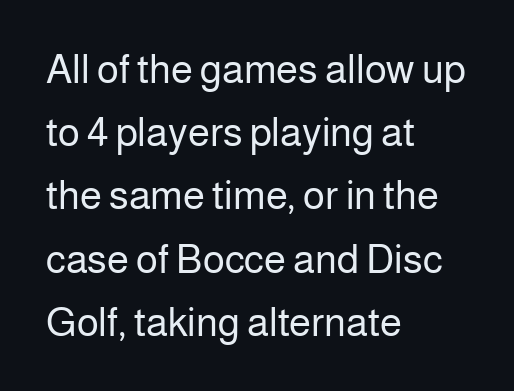
{"serif": "no", "italic": "no", "bold": "no", "weight": "regular", "width": "normal", "stroke_contrast": "low", "x_height": "medium", "monospaced": "no", "underline": "no", "align": "left", "line_spacing": "normal", "line_spacing_ratio": 1.58, "letter_spacing": "normal", "letter_spacing_em": 0.0, "glyph_px": 40}
